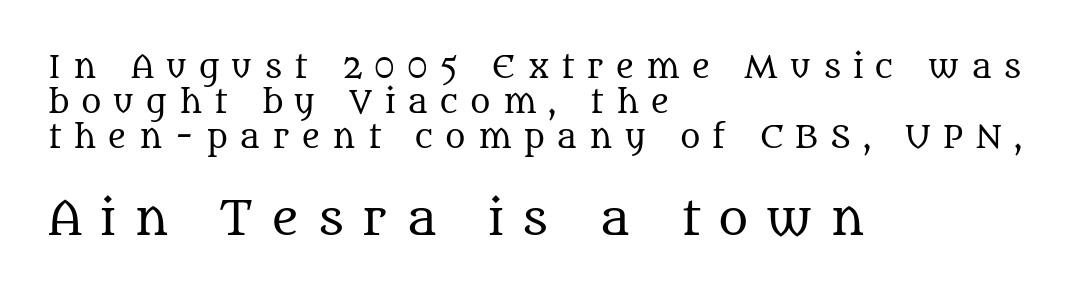
Q: Is the text bold? A: No.
Q: Is the text italic (slanted)? A: No, it is upright.
Q: Is the typeface a serif or a sans-serif typeface? A: Serif.
Q: Is the text underlined? A: No.
Q: How is the paragraph aligned? A: Left-aligned.
Q: Is the spacing between letters normal or unusually wide? A: Unusually wide.
Q: Is the spacing between lines tight, normal or loose? A: Tight.
Q: Which block of text is set in a larger size, the first (top) or the second (bottom)? A: The second (bottom) one.
Q: Width (condensed, normal, or wide)? A: Normal.
Q: Stroke contrast? A: Medium.
Q: x-height? A: Large.
Q: Monospaced? A: No.
